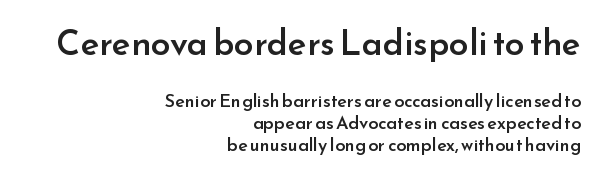
The image shows 35 px semibold sans-serif type, upright; set right-aligned, line spacing 1.22x, normal letter spacing, not underlined; the first (top) block is 1.94x larger; low stroke contrast and a small x-height.
